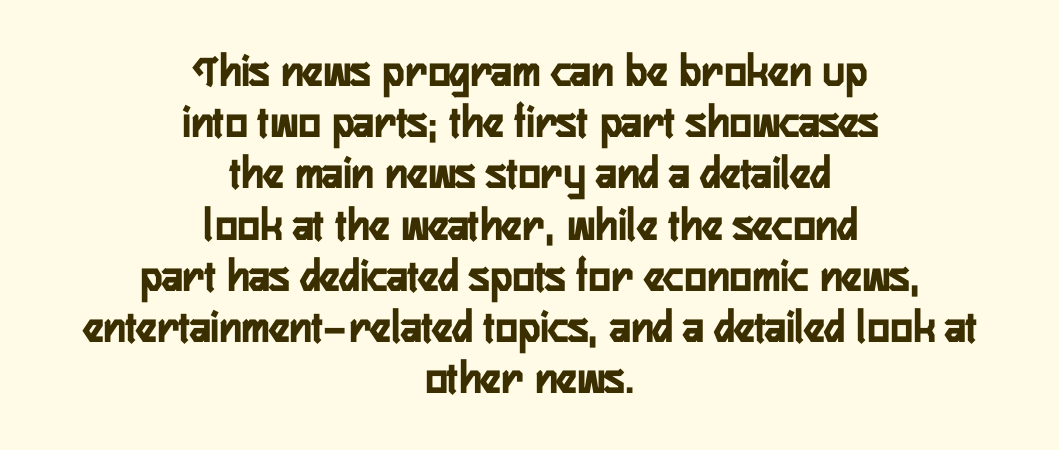
The image shows 47 px condensed sans-serif type, upright; set centered, tight line spacing (1.09x), normal letter spacing, not underlined; low stroke contrast and a medium x-height.
